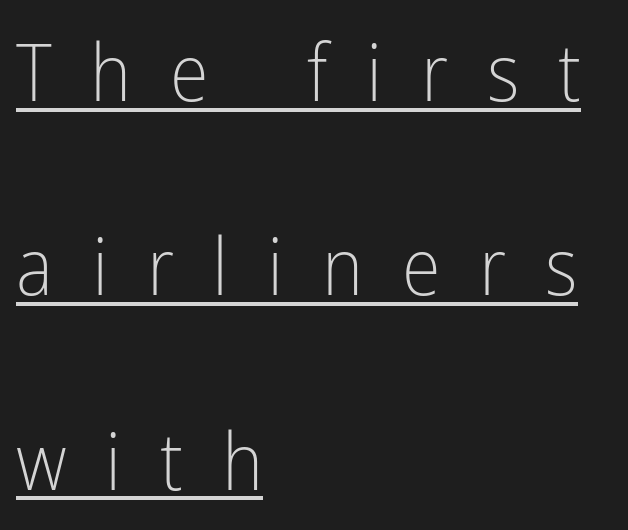
{"serif": "no", "italic": "no", "bold": "no", "weight": "light", "width": "condensed", "stroke_contrast": "low", "x_height": "medium", "monospaced": "no", "underline": "yes", "align": "left", "line_spacing": "loose", "line_spacing_ratio": 2.46, "letter_spacing": "wide", "letter_spacing_em": 0.49, "glyph_px": 79}
